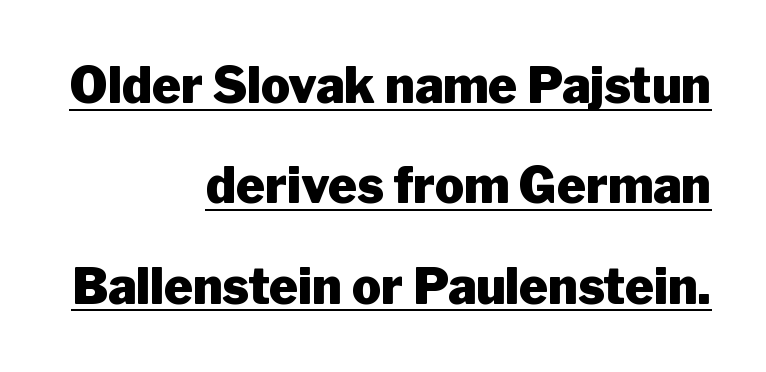
Q: Is the text bold? A: Yes.
Q: Is the text italic (slanted)? A: No, it is upright.
Q: Is the typeface a serif or a sans-serif typeface? A: Sans-serif.
Q: Is the text underlined? A: Yes.
Q: How is the paragraph aligned? A: Right-aligned.
Q: Is the spacing between letters normal or unusually wide? A: Normal.
Q: Is the spacing between lines tight, normal or loose? A: Loose.
Q: Width (condensed, normal, or wide)? A: Normal.
Q: Stroke contrast? A: Low.
Q: x-height? A: Medium.
Q: Monospaced? A: No.
